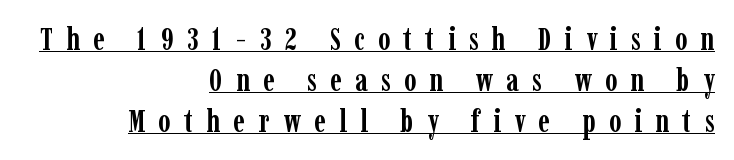
The image shows 31 px semibold, condensed serif type, upright; set right-aligned, normal line spacing (1.32x), unusually wide letter spacing (+0.43 em), underlined; low stroke contrast and a medium x-height.
